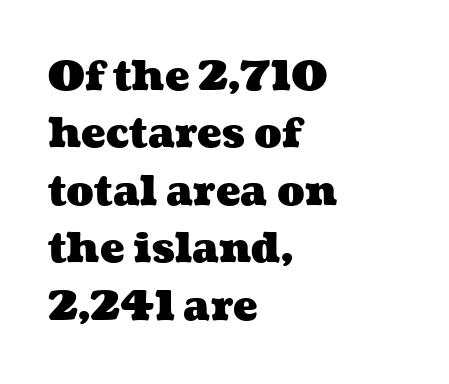
Q: Is the text bold? A: Yes.
Q: Is the text underlined? A: No.
Q: How is the paragraph aligned? A: Left-aligned.
Q: Is the spacing between letters normal or unusually wide? A: Normal.
Q: Is the spacing between lines tight, normal or loose? A: Normal.
Q: Width (condensed, normal, or wide)? A: Wide.
Q: Stroke contrast? A: Medium.
Q: x-height? A: Medium.
Q: Monospaced? A: No.
